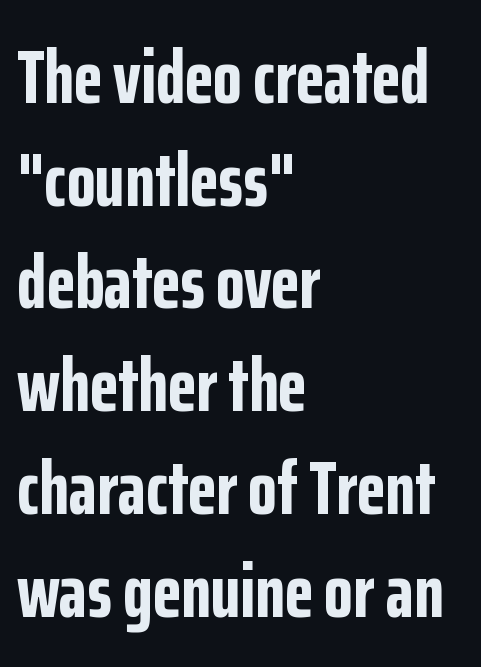
Q: Is the text bold? A: Yes.
Q: Is the text italic (slanted)? A: No, it is upright.
Q: Is the typeface a serif or a sans-serif typeface? A: Sans-serif.
Q: Is the text underlined? A: No.
Q: How is the paragraph aligned? A: Left-aligned.
Q: Is the spacing between letters normal or unusually wide? A: Normal.
Q: Is the spacing between lines tight, normal or loose? A: Normal.
Q: Width (condensed, normal, or wide)? A: Condensed.
Q: Stroke contrast? A: Low.
Q: x-height? A: Medium.
Q: Monospaced? A: No.
